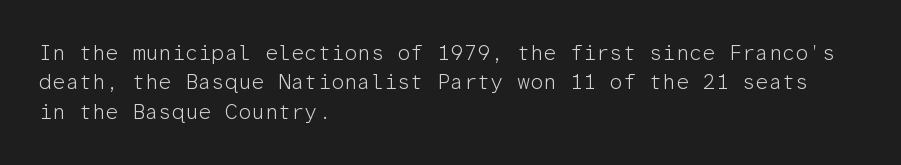
{"italic": "no", "bold": "no", "underline": "no", "align": "left", "line_spacing": "normal", "line_spacing_ratio": 1.4, "letter_spacing": "normal", "letter_spacing_em": 0.0, "glyph_px": 21}
